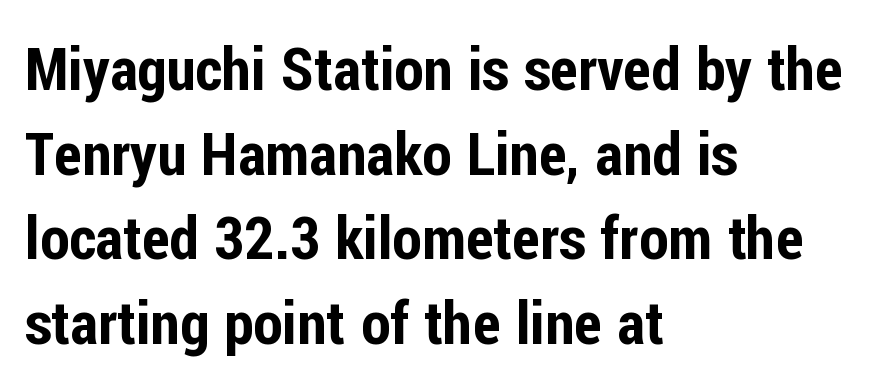
The image shows 60 px condensed sans-serif type, upright; set left-aligned, normal line spacing (1.41x), normal letter spacing, not underlined; low stroke contrast and a medium x-height.
